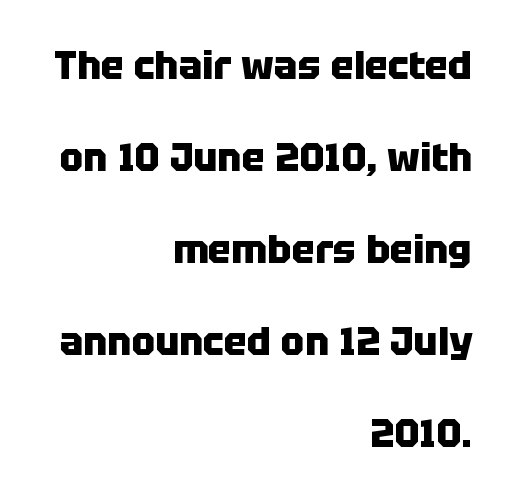
The image shows 39 px heavy sans-serif type, upright; set right-aligned, loose line spacing (2.36x), normal letter spacing, not underlined; low stroke contrast and a large x-height.
